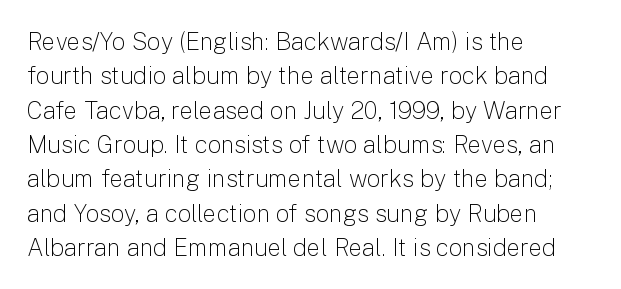
Q: Is the text bold? A: No.
Q: Is the text italic (slanted)? A: No, it is upright.
Q: Is the text underlined? A: No.
Q: How is the paragraph aligned? A: Left-aligned.
Q: Is the spacing between letters normal or unusually wide? A: Normal.
Q: Is the spacing between lines tight, normal or loose? A: Normal.
